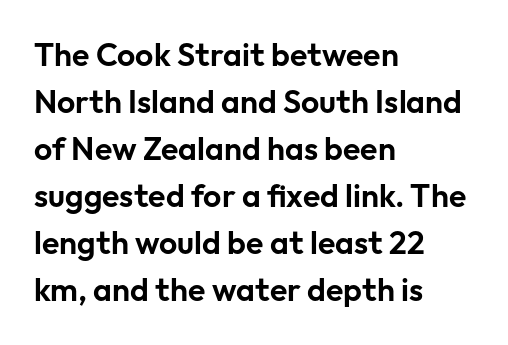
The image shows 32 px sans-serif type, upright; set left-aligned, normal line spacing (1.47x), normal letter spacing, not underlined; low stroke contrast and a medium x-height.
